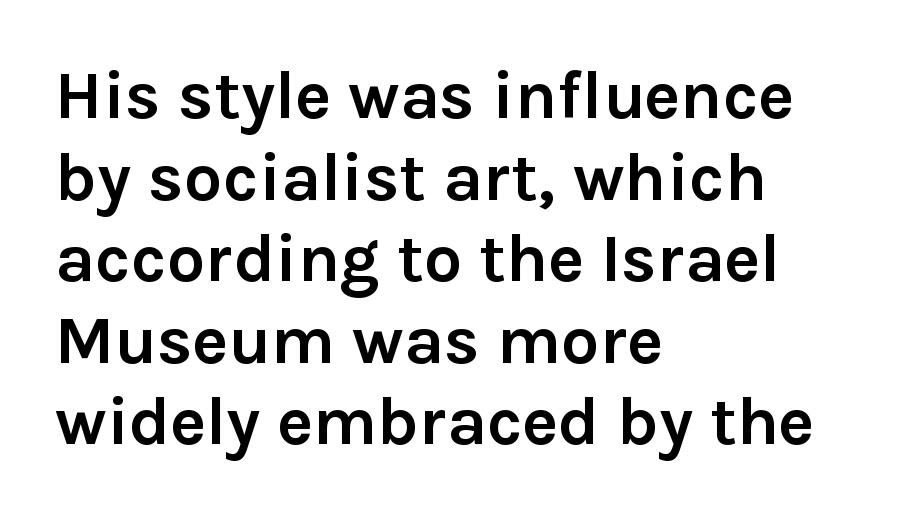
A clean baseline with only descenders dipping below it. Students, note that the glyphs here touch the page at normal intervals. The characters display no serif detailing; their extremities are plain. Thick stems and heavy bowls — unmistakably bold. Line beginnings align vertically; line endings do not. The passage shown is typed in a proportional face where columns would drift.
